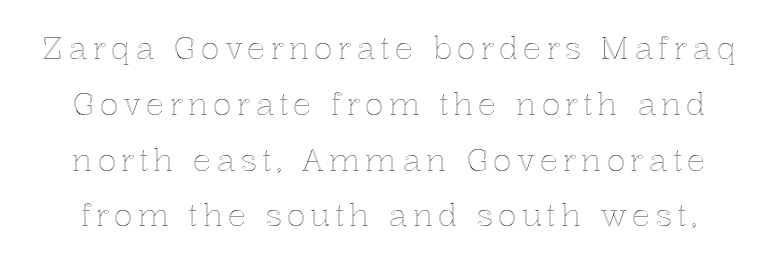
Q: Is the text italic (slanted)? A: No, it is upright.
Q: Is the text underlined? A: No.
Q: Width (condensed, normal, or wide)? A: Normal.
Q: x-height? A: Medium.
Q: Monospaced? A: No.
